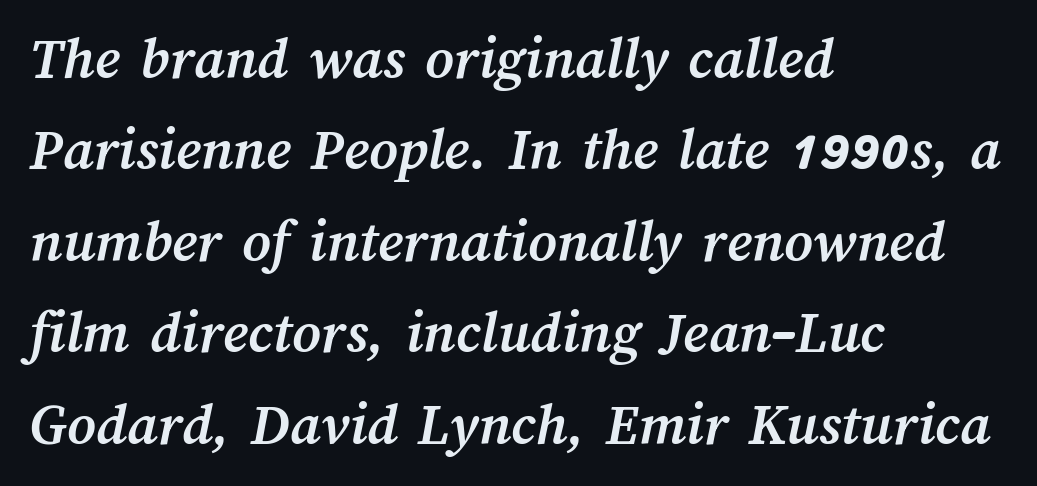
{"bold": "yes", "weight": "semibold", "width": "normal", "stroke_contrast": "medium", "x_height": "medium", "monospaced": "no", "underline": "no", "align": "left", "line_spacing": "normal", "line_spacing_ratio": 1.5, "letter_spacing": "normal", "letter_spacing_em": 0.0, "glyph_px": 61}
